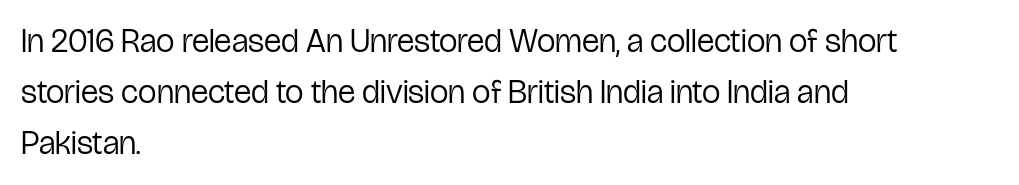
Q: Is the text bold? A: No.
Q: Is the text italic (slanted)? A: No, it is upright.
Q: Is the typeface a serif or a sans-serif typeface? A: Sans-serif.
Q: Is the text underlined? A: No.
Q: How is the paragraph aligned? A: Left-aligned.
Q: Is the spacing between letters normal or unusually wide? A: Normal.
Q: Is the spacing between lines tight, normal or loose? A: Normal.
Q: Width (condensed, normal, or wide)? A: Condensed.
Q: Stroke contrast? A: Low.
Q: x-height? A: Medium.
Q: Monospaced? A: No.
